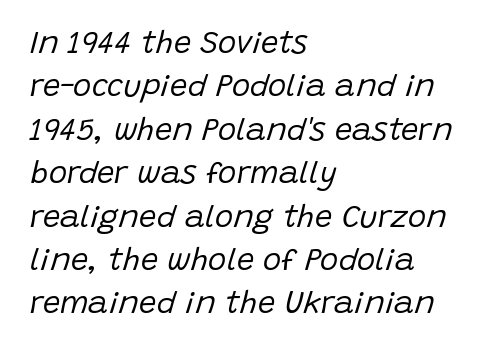
Quick note: underline off. Letter spacing: default. The face used here has a pronounced slope to its letters. What's the leading like? Ordinary, nothing unusual.
